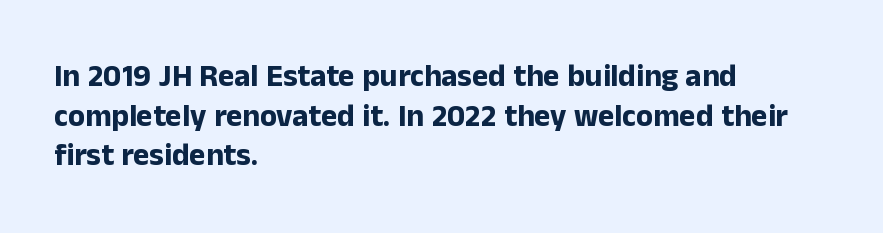
Q: Is the text bold? A: Yes.
Q: Is the text italic (slanted)? A: No, it is upright.
Q: Is the typeface a serif or a sans-serif typeface? A: Sans-serif.
Q: Is the text underlined? A: No.
Q: How is the paragraph aligned? A: Left-aligned.
Q: Is the spacing between letters normal or unusually wide? A: Normal.
Q: Is the spacing between lines tight, normal or loose? A: Normal.
Q: Width (condensed, normal, or wide)? A: Normal.
Q: Stroke contrast? A: Low.
Q: x-height? A: Medium.
Q: Monospaced? A: No.
